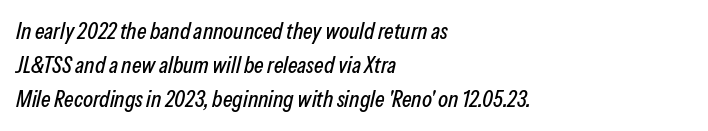
Unmarked baselines from the first word to the last. This sample uses an oblique cut, with every glyph tilted off the vertical. Horizontal bands of white between lines are of average thickness. The text block is weighted toward the left margin, trailing off unevenly rightward. How are the letters spaced? Ordinarily, with no added tracking.
